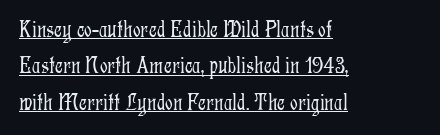
Q: Is the text bold? A: No.
Q: Is the text italic (slanted)? A: No, it is upright.
Q: Is the text underlined? A: Yes.
Q: How is the paragraph aligned? A: Left-aligned.
Q: Is the spacing between letters normal or unusually wide? A: Normal.
Q: Is the spacing between lines tight, normal or loose? A: Normal.
